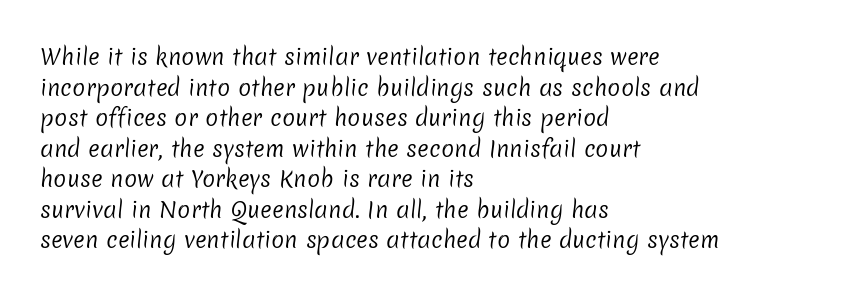
The letters sit at their default tracking, neither squeezed nor spread. Check under the words: just untouched page. The characters are drawn with everyday or finer stroke widths. A typesetter would call this leading conventional body-copy spacing.
